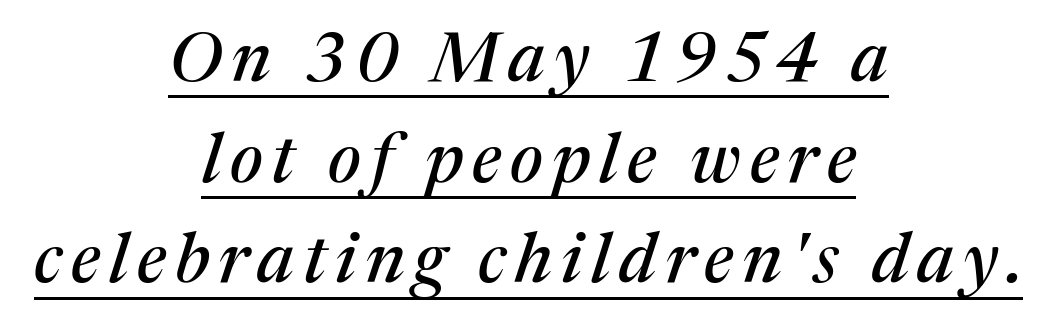
{"serif": "yes", "italic": "yes", "lean": "right", "slant_degrees": 17, "width": "normal", "stroke_contrast": "medium", "x_height": "medium", "monospaced": "no", "underline": "yes", "align": "center", "line_spacing": "normal", "line_spacing_ratio": 1.46, "glyph_px": 69}
